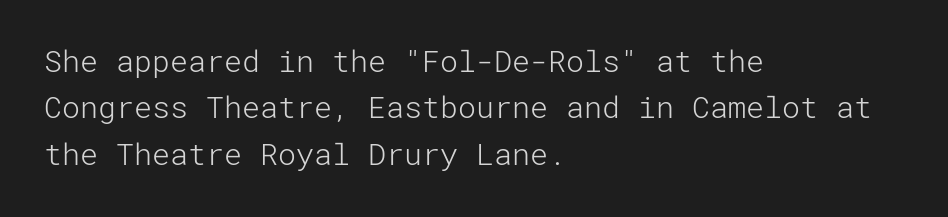
{"serif": "no", "italic": "no", "bold": "no", "weight": "light", "width": "normal", "stroke_contrast": "low", "x_height": "medium", "underline": "no", "align": "left", "line_spacing": "normal", "line_spacing_ratio": 1.55, "letter_spacing": "normal", "letter_spacing_em": 0.0, "glyph_px": 30}
